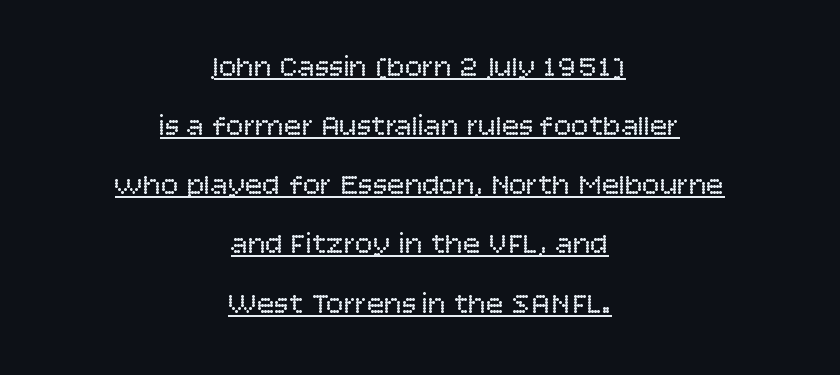
Q: Is the text bold? A: No.
Q: Is the text italic (slanted)? A: No, it is upright.
Q: Is the typeface a serif or a sans-serif typeface? A: Sans-serif.
Q: Is the text underlined? A: Yes.
Q: How is the paragraph aligned? A: Centered.
Q: Is the spacing between letters normal or unusually wide? A: Normal.
Q: Is the spacing between lines tight, normal or loose? A: Loose.
Q: Width (condensed, normal, or wide)? A: Normal.
Q: Stroke contrast? A: Low.
Q: x-height? A: Large.
Q: Monospaced? A: No.
